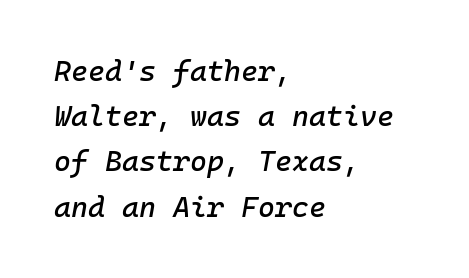
{"italic": "yes", "lean": "right", "slant_degrees": 10, "width": "normal", "stroke_contrast": "low", "x_height": "medium", "monospaced": "yes", "underline": "no", "align": "left", "line_spacing": "normal", "line_spacing_ratio": 1.56, "letter_spacing": "normal", "letter_spacing_em": 0.0, "glyph_px": 29}
